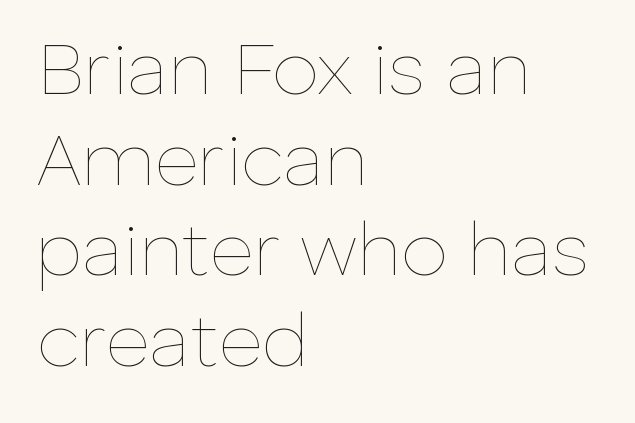
The image shows 75 px thin type, upright; set left-aligned, line spacing 1.21x, normal letter spacing, not underlined; low stroke contrast and a medium x-height.
